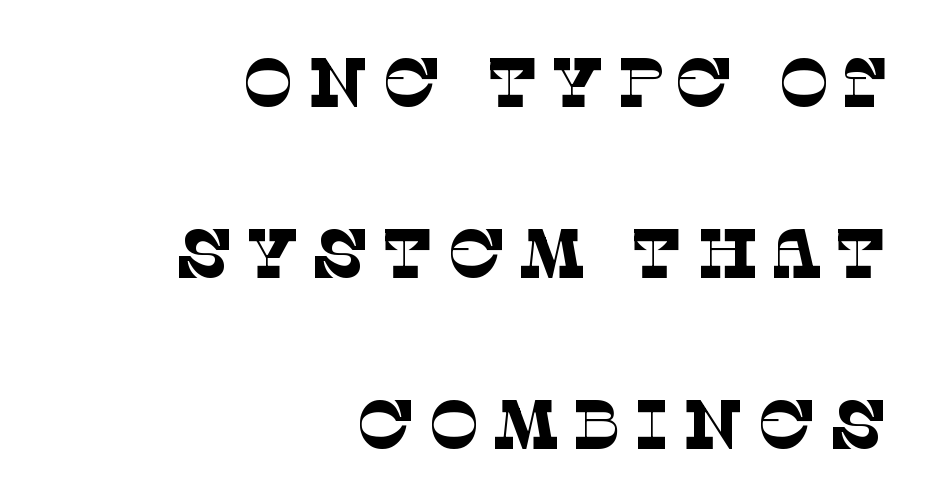
{"serif": "yes", "bold": "no", "weight": "thin", "width": "normal", "stroke_contrast": "low", "x_height": "large", "monospaced": "no", "underline": "no", "align": "right", "line_spacing": "loose", "line_spacing_ratio": 2.48, "glyph_px": 69}
